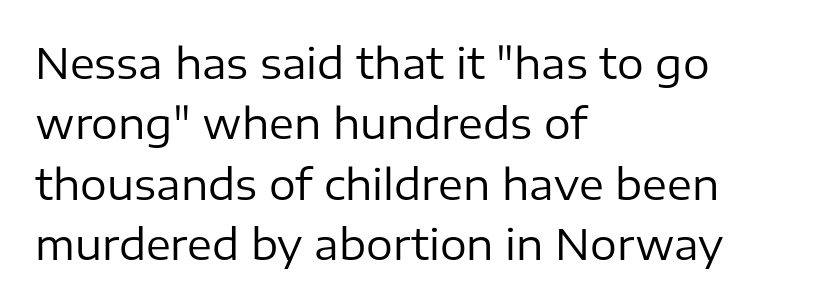
{"serif": "no", "italic": "no", "bold": "no", "weight": "regular", "width": "normal", "stroke_contrast": "low", "x_height": "medium", "monospaced": "no", "underline": "no", "align": "left", "line_spacing": "normal", "line_spacing_ratio": 1.44, "letter_spacing": "normal", "letter_spacing_em": 0.0, "glyph_px": 42}
